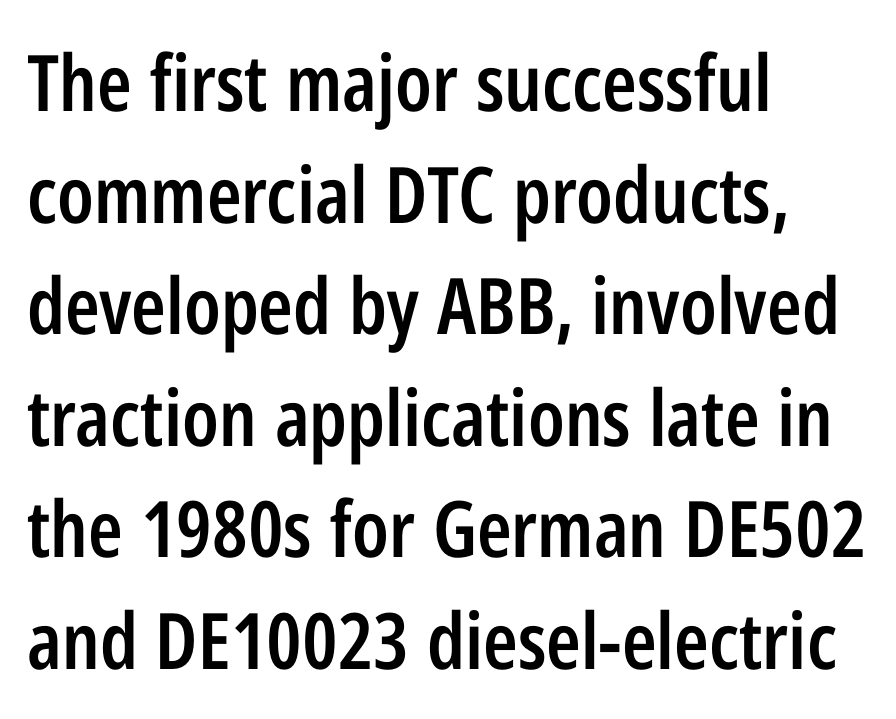
{"serif": "no", "italic": "no", "bold": "semi", "weight": "semibold", "width": "condensed", "stroke_contrast": "low", "x_height": "medium", "monospaced": "no", "underline": "no", "align": "left", "line_spacing": "normal", "line_spacing_ratio": 1.43, "letter_spacing": "normal", "letter_spacing_em": 0.0, "glyph_px": 78}
